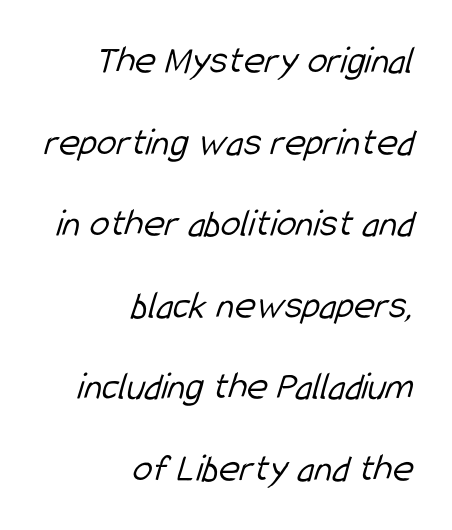
The image shows 40 px light, condensed sans-serif type; set right-aligned, loose line spacing (2.04x), normal letter spacing, not underlined; low stroke contrast and a medium x-height.
